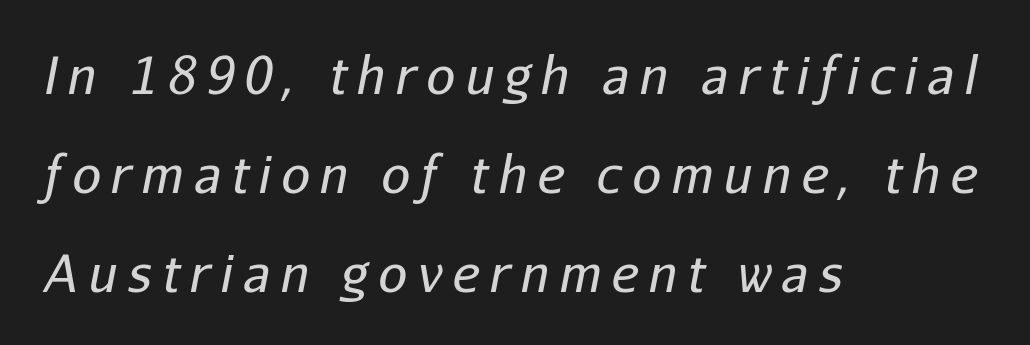
The image shows 51 px regular-weight type, italic (leaning right); set left-aligned, loose line spacing (1.94x), unusually wide letter spacing (+0.2 em), not underlined; low stroke contrast and a medium x-height.
